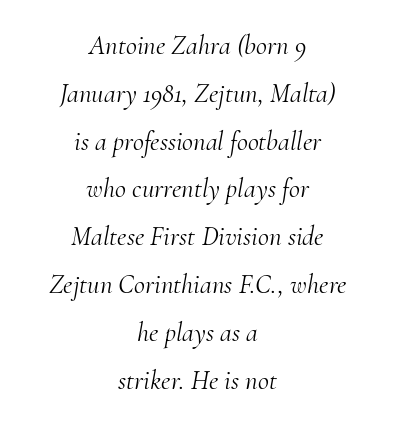
{"italic": "yes", "lean": "right", "slant_degrees": 10, "bold": "no", "underline": "no", "align": "center", "line_spacing_ratio": 1.77, "letter_spacing": "normal", "letter_spacing_em": 0.0, "glyph_px": 27}
